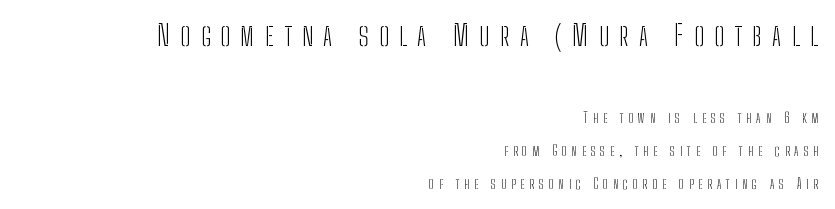
The image shows 29 px light, condensed sans-serif type, upright; set right-aligned, loose line spacing (2.36x), unusually wide letter spacing (+0.36 em), not underlined; the first (top) block is 2.07x larger; low stroke contrast and a medium x-height.
